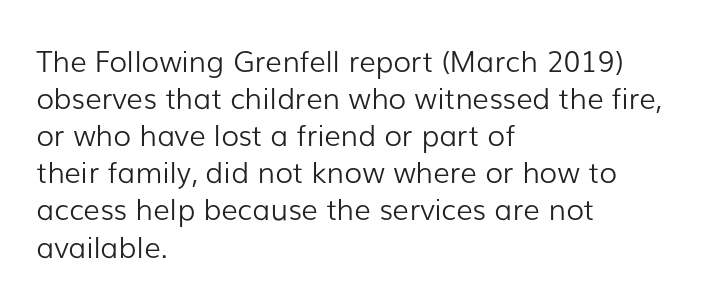
The image shows 29 px light sans-serif type, upright; set left-aligned, normal line spacing (1.28x), normal letter spacing, not underlined; low stroke contrast and a medium x-height.
